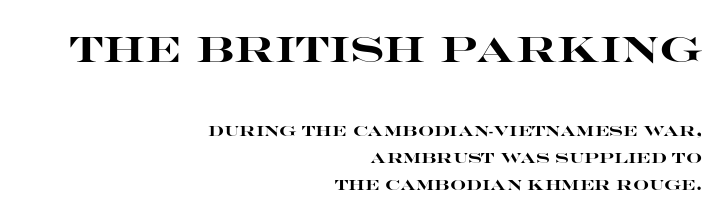
These two chunks differ in scale, with the top chunk taking the larger measure. Typesetter's note: full bold, strokes at maximum text heaviness. A typesetter would mark this as roman, not italic. Character widths vary here, with narrow letters taking less room than wide ones. Rows of type keep a wide berth in the vertical direction. The line texture is even and compact thanks to regular tracking.
